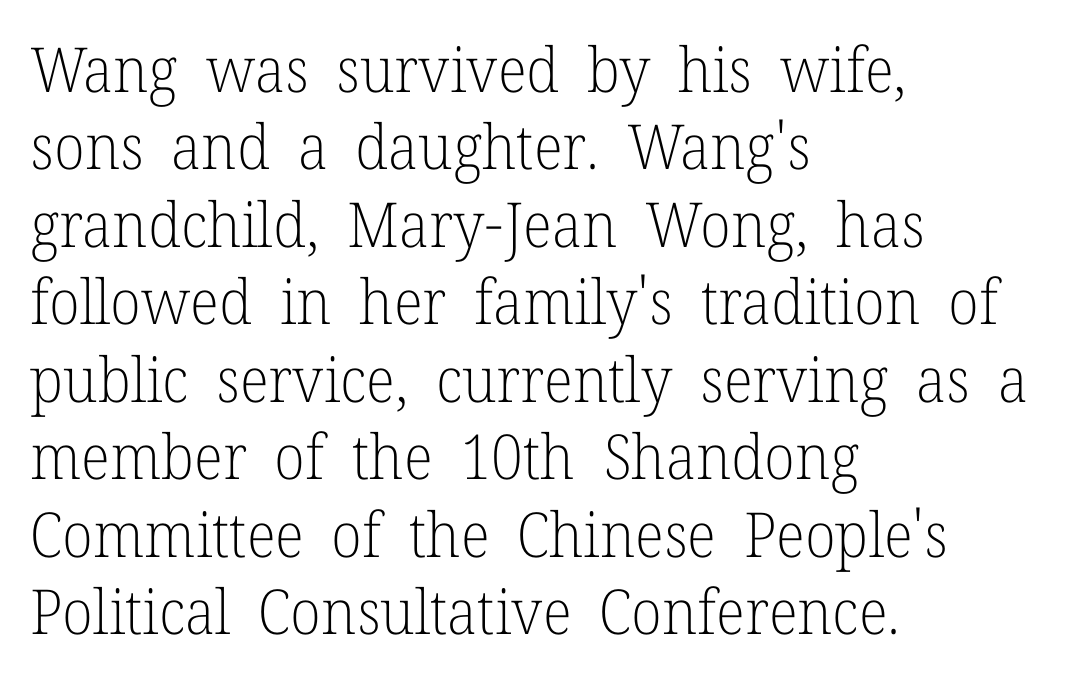
The image shows 62 px light serif type, upright; set left-aligned, normal line spacing (1.25x), normal letter spacing, not underlined; low stroke contrast and a medium x-height.
